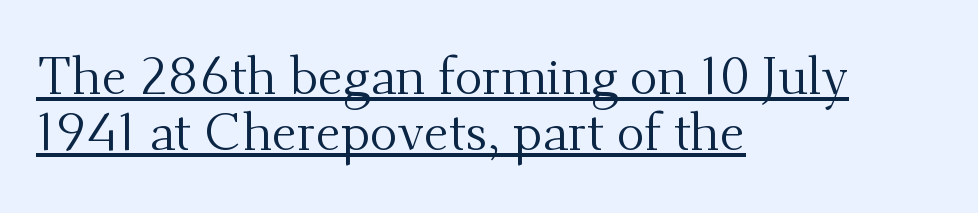
{"serif": "yes", "italic": "no", "bold": "no", "weight": "regular", "width": "normal", "stroke_contrast": "medium", "x_height": "small", "monospaced": "no", "underline": "yes", "align": "left", "line_spacing": "tight", "line_spacing_ratio": 1.08, "letter_spacing": "normal", "letter_spacing_em": 0.0, "glyph_px": 52}
